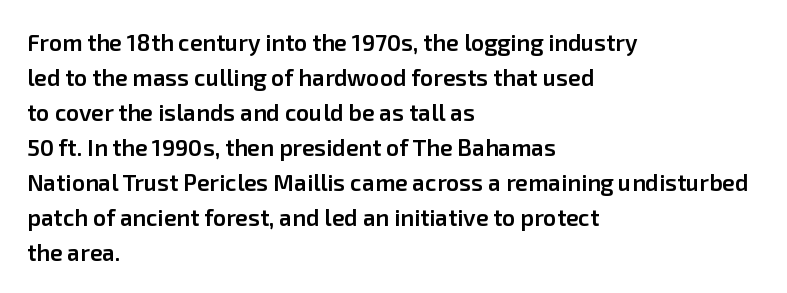
Q: Is the text bold? A: Semi-bold.
Q: Is the text italic (slanted)? A: No, it is upright.
Q: Is the text underlined? A: No.
Q: How is the paragraph aligned? A: Left-aligned.
Q: Is the spacing between letters normal or unusually wide? A: Normal.
Q: Is the spacing between lines tight, normal or loose? A: Normal.
